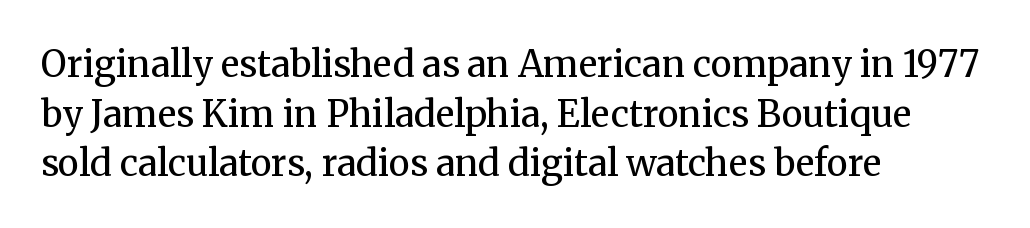
The image shows 36 px regular-weight serif type, upright; set left-aligned, normal line spacing (1.38x), normal letter spacing, not underlined; medium stroke contrast and a medium x-height.
